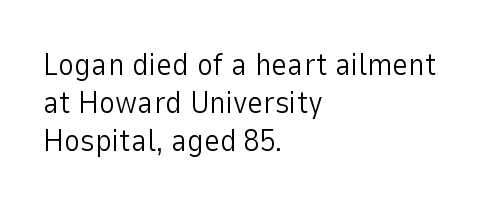
The image shows 31 px light sans-serif type, upright; set left-aligned, line spacing 1.23x, normal letter spacing, not underlined; low stroke contrast and a medium x-height.
